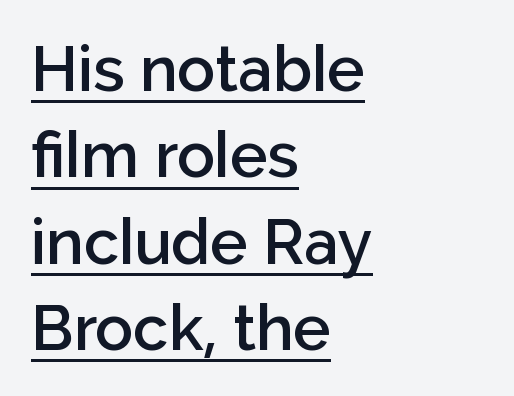
The image shows 63 px semibold sans-serif type, upright; set left-aligned, normal line spacing (1.37x), normal letter spacing, underlined; low stroke contrast and a medium x-height.
